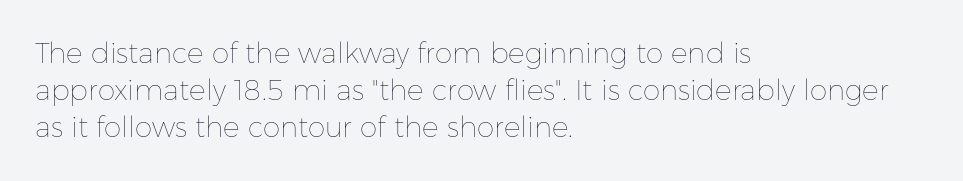
The image shows 28 px thin type, upright; set left-aligned, normal line spacing (1.33x), normal letter spacing, not underlined; low stroke contrast and a medium x-height.
